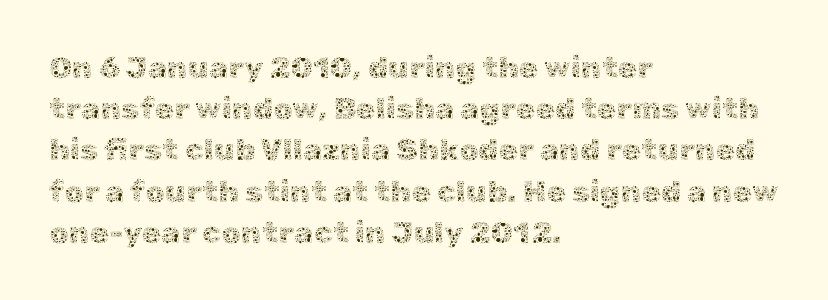
The image shows 31 px thin type, upright; set left-aligned, normal line spacing (1.33x), normal letter spacing, not underlined; a medium x-height.
